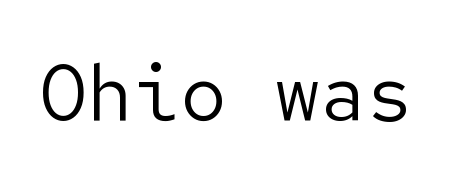
The passage shown is typeset with a sans-serif family. Each word holds together tightly as a unit, with standard inter-letter gaps. A roman cut, with each character standing at attention. Think standard paragraph weight, or any step lighter than that.
